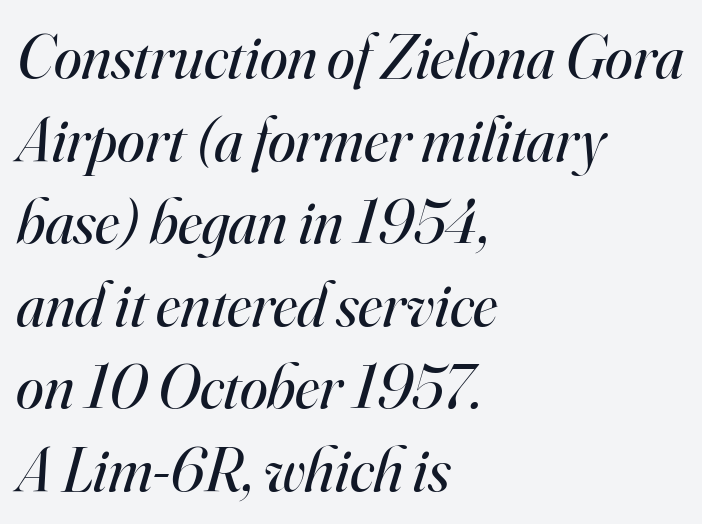
Layout note: lines flush left. This sample uses plain, unmodified letter spacing. Is the type heavy? It reads as light-to-regular instead. Look at the bottom of the vertical strokes: they flare into serifs here. Vertical spacing — default.
